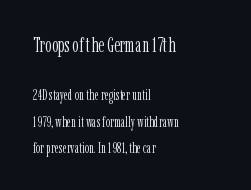
The image shows 20 px text type, upright; set left-aligned, line spacing 1.87x, normal letter spacing, not underlined; the first (top) block is 1.43x larger.
